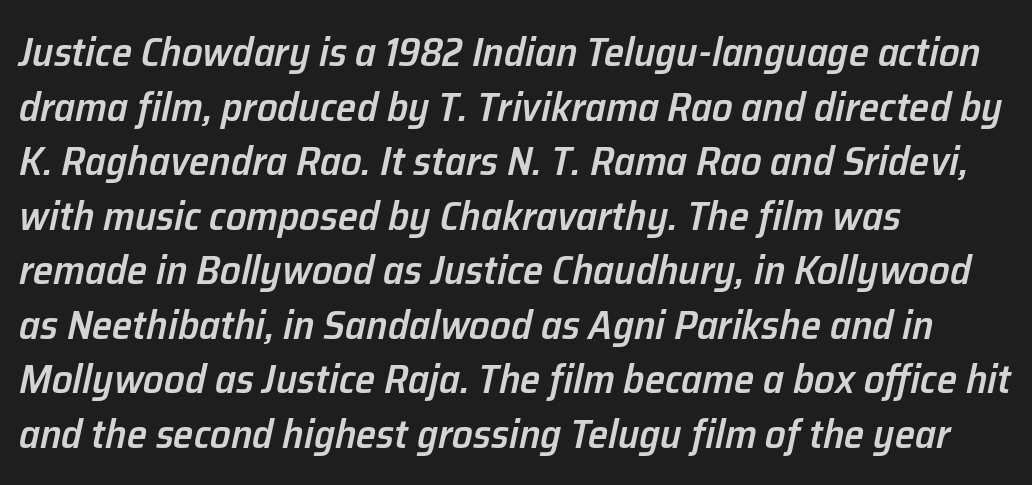
Q: Is the text bold? A: Semi-bold.
Q: Is the text italic (slanted)? A: Yes, it leans right by about 12 degrees.
Q: Is the text underlined? A: No.
Q: How is the paragraph aligned? A: Left-aligned.
Q: Is the spacing between letters normal or unusually wide? A: Normal.
Q: Is the spacing between lines tight, normal or loose? A: Normal.
Q: Width (condensed, normal, or wide)? A: Normal.
Q: Stroke contrast? A: Low.
Q: x-height? A: Medium.
Q: Monospaced? A: No.
